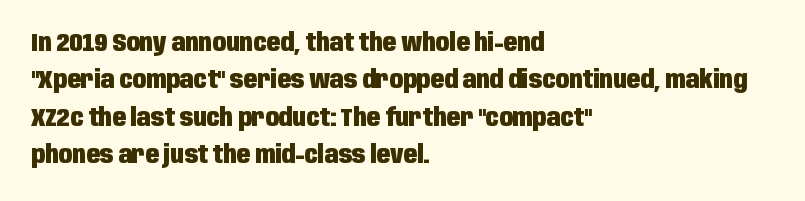
Baseline-to-baseline distance is the conventional proportion of letter height. The typesetter chose a ragged-right arrangement here. The zone under the glyphs is completely vacant. Typesetter's note: full bold, strokes at maximum text heaviness. In terms of posture, this sample is upright. The horizontal fit of the characters is conventional and even.
